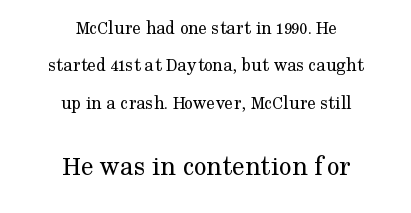
{"serif": "yes", "italic": "no", "bold": "no", "weight": "regular", "width": "normal", "stroke_contrast": "medium", "x_height": "medium", "monospaced": "no", "underline": "no", "align": "center", "line_spacing": "loose", "line_spacing_ratio": 1.97, "letter_spacing": "normal", "letter_spacing_em": 0.0, "larger_block": "second", "size_ratio": 1.47, "glyph_px": 28}
